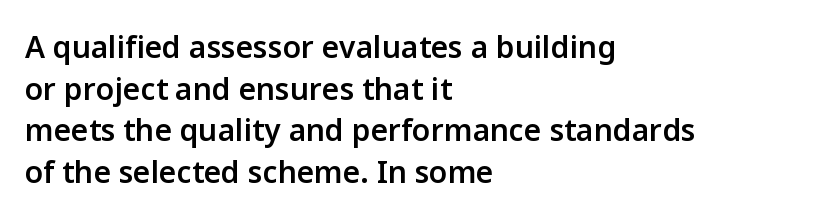
{"serif": "no", "italic": "no", "bold": "semi", "weight": "semibold", "width": "normal", "stroke_contrast": "low", "x_height": "medium", "monospaced": "no", "underline": "no", "align": "left", "line_spacing": "normal", "line_spacing_ratio": 1.39, "letter_spacing": "normal", "letter_spacing_em": 0.0, "glyph_px": 30}
